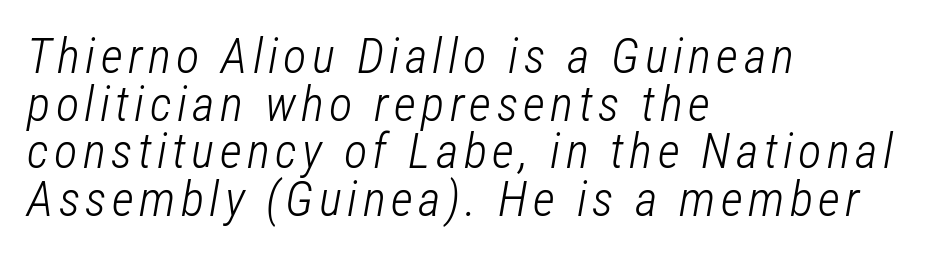
Underline: absent. The passage shown is typed in a proportional face where columns would drift. Emphasis-style slanted type is in use. Notice how the passage keeps a crisp vertical edge on the left only. Weight class: somewhere from thin through regular.
